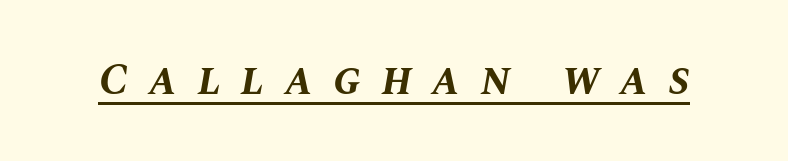
Q: Is the text bold? A: Yes.
Q: Is the text italic (slanted)? A: Yes, it leans right by about 10 degrees.
Q: Is the text underlined? A: Yes.
Q: Is the spacing between letters normal or unusually wide? A: Unusually wide.
Q: Width (condensed, normal, or wide)? A: Normal.
Q: Stroke contrast? A: Medium.
Q: x-height? A: Large.
Q: Monospaced? A: No.
